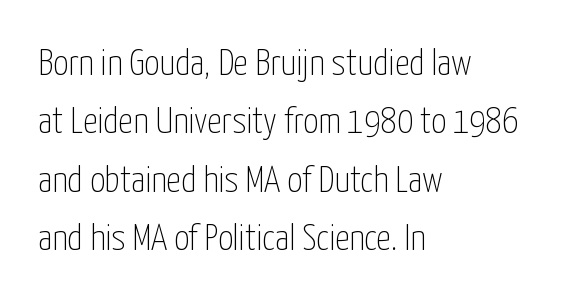
Q: Is the text bold? A: No.
Q: Is the text italic (slanted)? A: No, it is upright.
Q: Is the typeface a serif or a sans-serif typeface? A: Sans-serif.
Q: Is the text underlined? A: No.
Q: How is the paragraph aligned? A: Left-aligned.
Q: Is the spacing between letters normal or unusually wide? A: Normal.
Q: Is the spacing between lines tight, normal or loose? A: Normal.
Q: Width (condensed, normal, or wide)? A: Condensed.
Q: Stroke contrast? A: Low.
Q: x-height? A: Medium.
Q: Monospaced? A: No.
